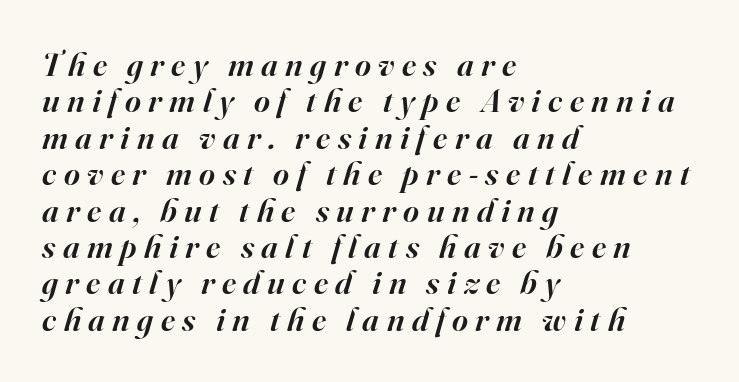
{"serif": "yes", "italic": "yes", "lean": "right", "slant_degrees": 16, "bold": "semi", "weight": "semibold", "width": "normal", "stroke_contrast": "high", "x_height": "small", "monospaced": "no", "underline": "no", "align": "left", "line_spacing": "tight", "line_spacing_ratio": 1.07, "letter_spacing": "wide", "letter_spacing_em": 0.22, "glyph_px": 34}
